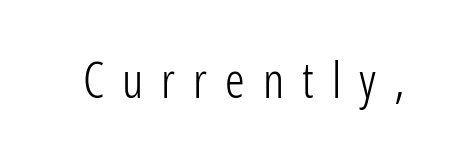
Q: Is the text bold? A: No.
Q: Is the text italic (slanted)? A: No, it is upright.
Q: Is the typeface a serif or a sans-serif typeface? A: Sans-serif.
Q: Is the text underlined? A: No.
Q: Is the spacing between letters normal or unusually wide? A: Unusually wide.
Q: Width (condensed, normal, or wide)? A: Condensed.
Q: Stroke contrast? A: Low.
Q: x-height? A: Medium.
Q: Monospaced? A: No.
